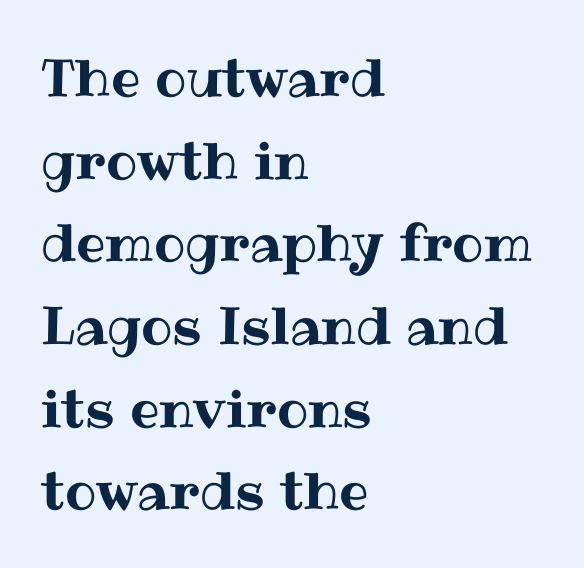
The image shows 52 px text type, upright; set left-aligned, normal line spacing (1.59x), normal letter spacing, not underlined; medium stroke contrast and a medium x-height.
